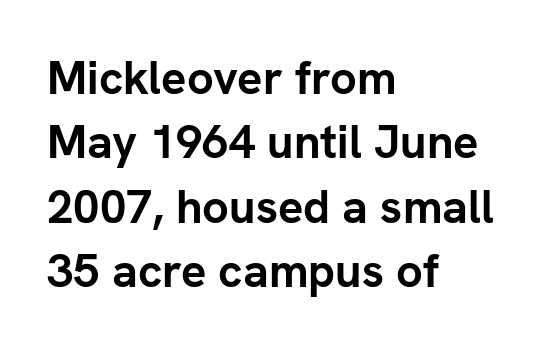
Summary of weight: heavy, a full bold. Unmarked baselines from the first word to the last. Looks like regular typesetting: each glyph gets only the width it needs. Alignment: flush left.
